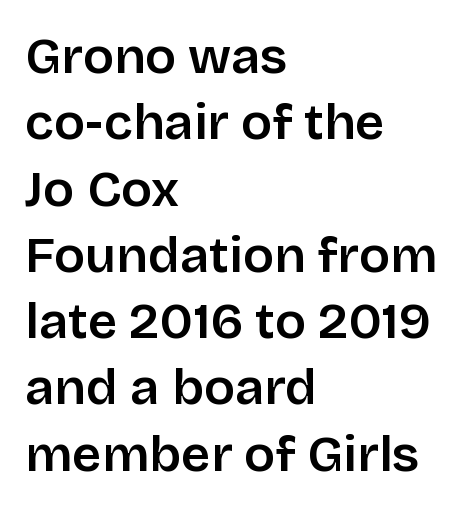
{"serif": "no", "italic": "no", "bold": "semi", "weight": "semibold", "width": "normal", "stroke_contrast": "low", "x_height": "large", "monospaced": "no", "underline": "no", "align": "left", "line_spacing": "normal", "line_spacing_ratio": 1.3, "letter_spacing": "normal", "letter_spacing_em": 0.0, "glyph_px": 51}
